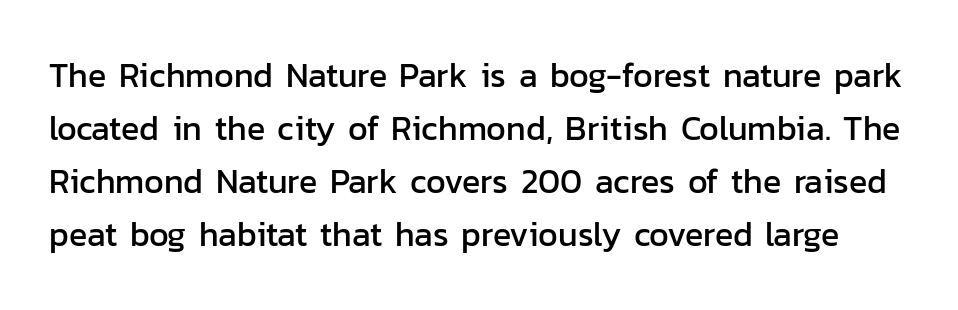
Q: Is the text italic (slanted)? A: No, it is upright.
Q: Is the typeface a serif or a sans-serif typeface? A: Sans-serif.
Q: Is the text underlined? A: No.
Q: Is the spacing between letters normal or unusually wide? A: Normal.
Q: Is the spacing between lines tight, normal or loose? A: Normal.
Q: Width (condensed, normal, or wide)? A: Normal.
Q: Stroke contrast? A: Low.
Q: x-height? A: Medium.
Q: Monospaced? A: No.
